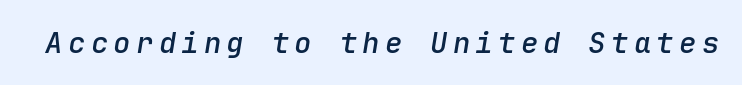
{"italic": "yes", "lean": "right", "slant_degrees": 9, "bold": "semi", "weight": "semibold", "width": "normal", "stroke_contrast": "low", "x_height": "medium", "monospaced": "yes", "underline": "no", "glyph_px": 29}
